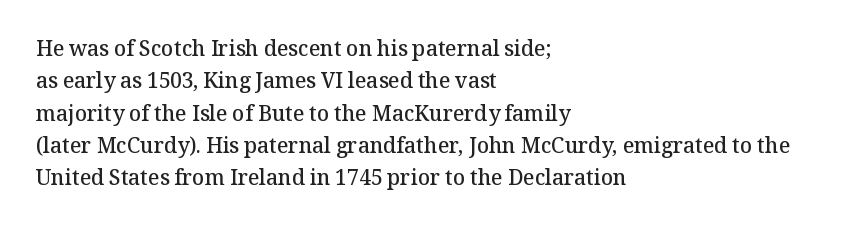
{"italic": "no", "bold": "semi", "underline": "no", "align": "left", "line_spacing": "normal", "line_spacing_ratio": 1.54, "letter_spacing": "normal", "letter_spacing_em": 0.0, "glyph_px": 21}
